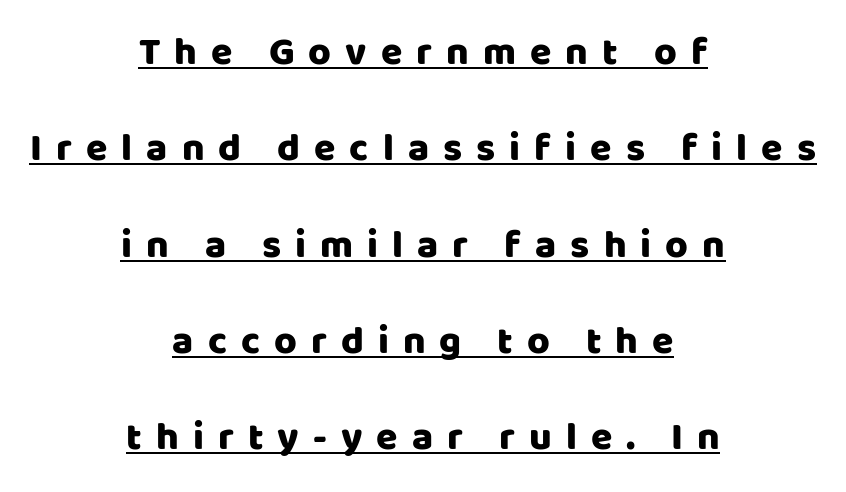
{"serif": "no", "italic": "no", "width": "normal", "stroke_contrast": "low", "x_height": "large", "monospaced": "no", "underline": "yes", "align": "center", "line_spacing": "loose", "line_spacing_ratio": 2.47, "letter_spacing": "wide", "letter_spacing_em": 0.36, "glyph_px": 39}
